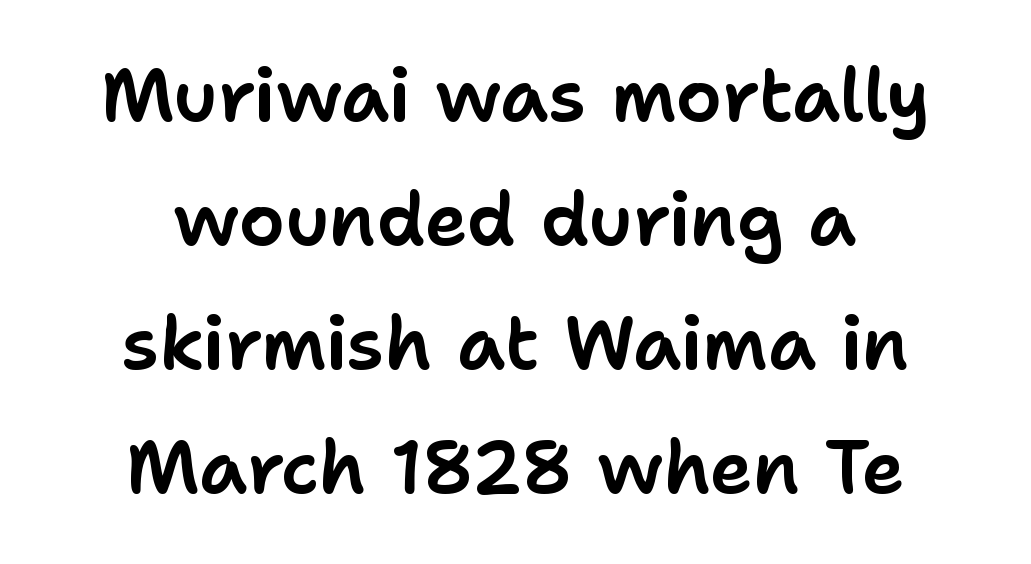
Q: Is the text italic (slanted)? A: No, it is upright.
Q: Is the typeface a serif or a sans-serif typeface? A: Sans-serif.
Q: Is the text underlined? A: No.
Q: How is the paragraph aligned? A: Centered.
Q: Is the spacing between letters normal or unusually wide? A: Normal.
Q: Is the spacing between lines tight, normal or loose? A: Normal.
Q: Width (condensed, normal, or wide)? A: Normal.
Q: Stroke contrast? A: Low.
Q: x-height? A: Medium.
Q: Monospaced? A: No.
